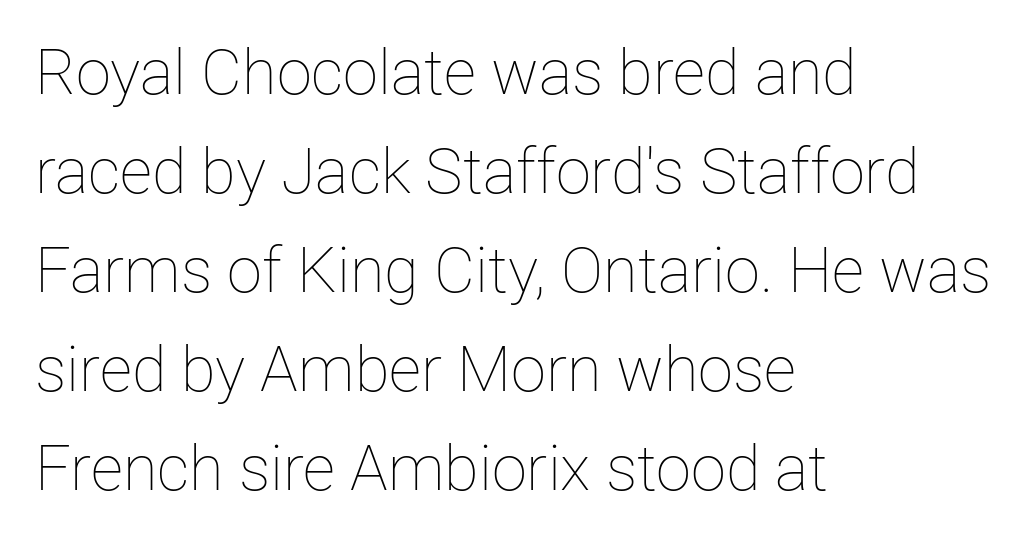
Q: Is the text bold? A: No.
Q: Is the text italic (slanted)? A: No, it is upright.
Q: Is the text underlined? A: No.
Q: How is the paragraph aligned? A: Left-aligned.
Q: Is the spacing between letters normal or unusually wide? A: Normal.
Q: Is the spacing between lines tight, normal or loose? A: Normal.
Q: Width (condensed, normal, or wide)? A: Normal.
Q: Stroke contrast? A: Low.
Q: x-height? A: Medium.
Q: Monospaced? A: No.
